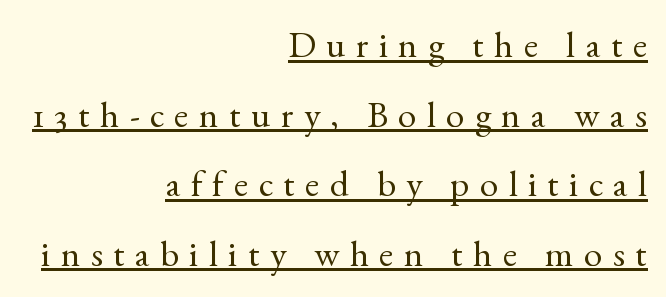
Each line ends at the same right margin while the left side varies. Is this a fixed-width face? No — the glyphs have proportional, varying widths. The passage shown is underscored from start to finish. This rendering widens character spacing well past its baseline value. Vertical stems look standard width or narrower in stroke.
